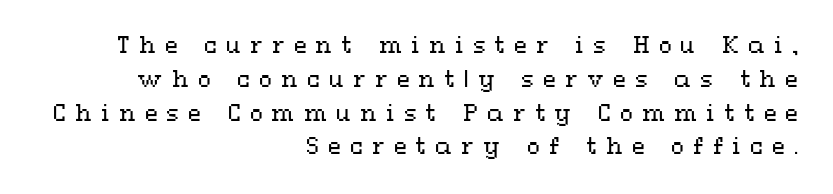
{"italic": "no", "bold": "no", "underline": "no", "align": "right", "line_spacing": "normal", "line_spacing_ratio": 1.61, "letter_spacing": "wide", "letter_spacing_em": 0.44, "glyph_px": 21}
